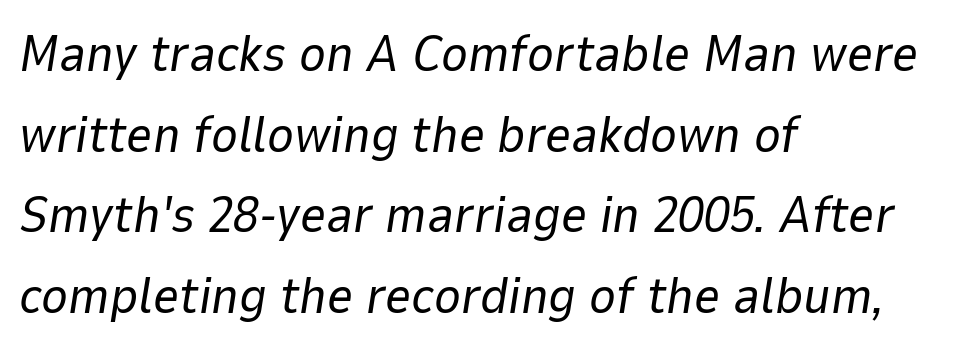
Every row of glyphs begins at an identical x-position on the left. Is the stroke heavy? The answer is a plain regular-or-lighter. Regular leading. The letterforms sit shoulder to shoulder at normal distance. Quick note: italic.
